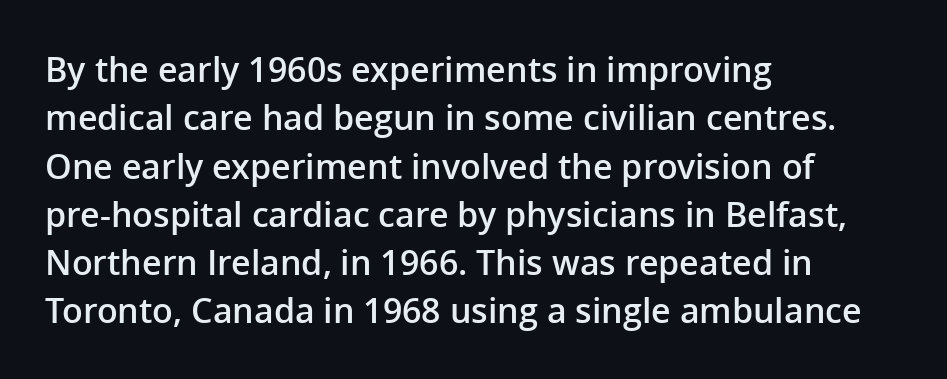
{"serif": "no", "italic": "no", "bold": "semi", "weight": "semibold", "width": "normal", "stroke_contrast": "low", "x_height": "medium", "monospaced": "no", "underline": "no", "align": "left", "line_spacing": "normal", "line_spacing_ratio": 1.42, "letter_spacing": "normal", "letter_spacing_em": 0.0, "glyph_px": 34}
